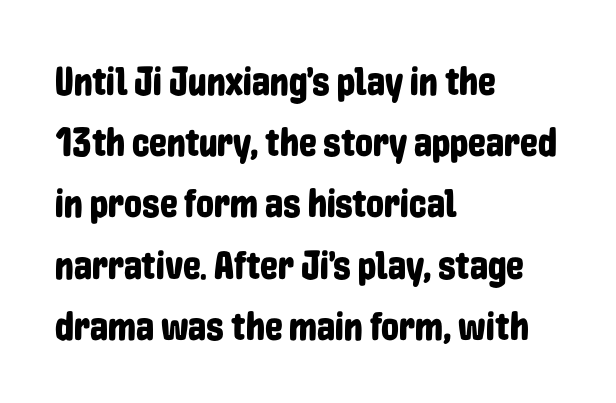
{"serif": "no", "italic": "no", "width": "condensed", "stroke_contrast": "low", "x_height": "medium", "monospaced": "no", "underline": "no", "align": "left", "line_spacing": "normal", "line_spacing_ratio": 1.53, "letter_spacing": "normal", "letter_spacing_em": 0.0, "glyph_px": 40}
